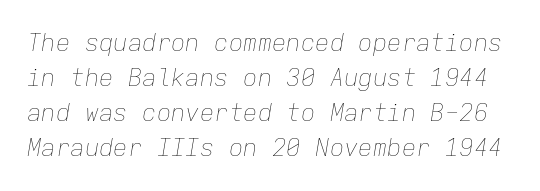
Tracking value appears to be zero — textbook default spacing. Summary of weight: not heavy and not bold. The leading is moderate, giving the passage an even texture. Quick note: italic. Words float on clear page, feet unadorned.
